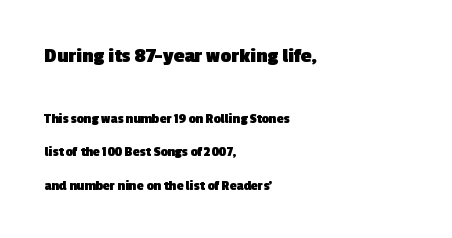
Q: Is the text bold? A: Yes.
Q: Is the text underlined? A: No.
Q: How is the paragraph aligned? A: Left-aligned.
Q: Is the spacing between letters normal or unusually wide? A: Normal.
Q: Is the spacing between lines tight, normal or loose? A: Loose.
Q: Which block of text is set in a larger size, the first (top) or the second (bottom)? A: The first (top) one.
